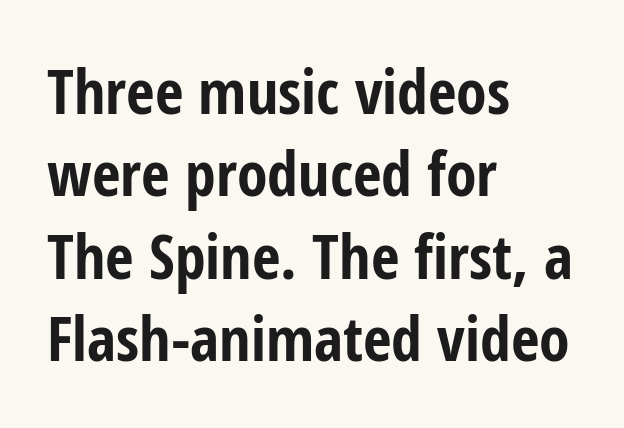
The image shows 62 px bold, condensed sans-serif type, upright; set left-aligned, normal line spacing (1.33x), normal letter spacing, not underlined; low stroke contrast and a medium x-height.
